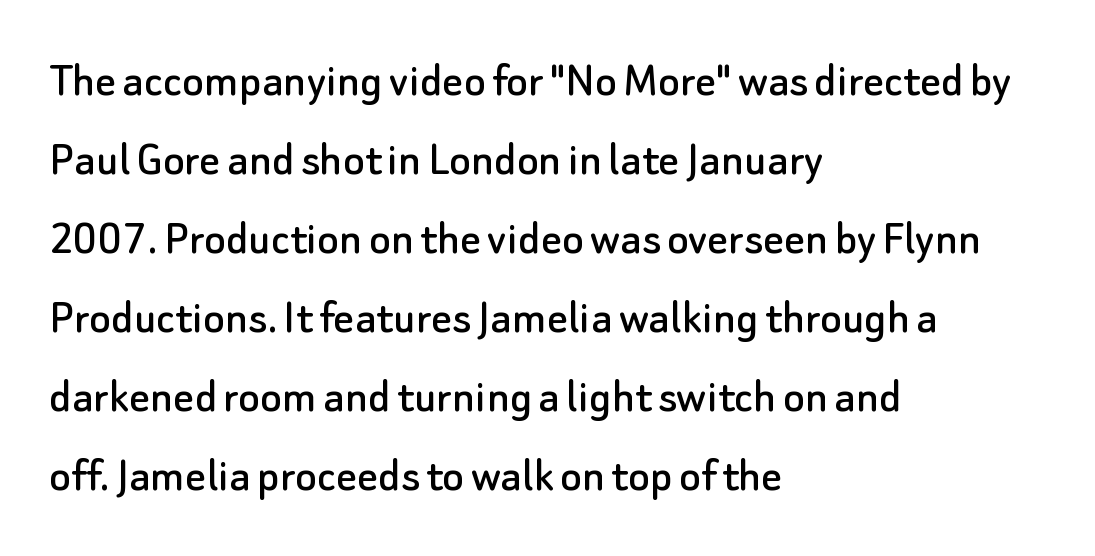
The image shows 51 px sans-serif type, upright; set left-aligned, normal line spacing (1.55x), normal letter spacing, not underlined; low stroke contrast and a small x-height.
